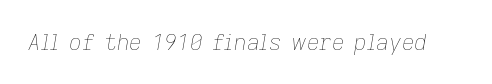
{"italic": "yes", "lean": "right", "slant_degrees": 9, "bold": "no", "underline": "no", "letter_spacing": "normal", "letter_spacing_em": 0.0, "glyph_px": 22}
